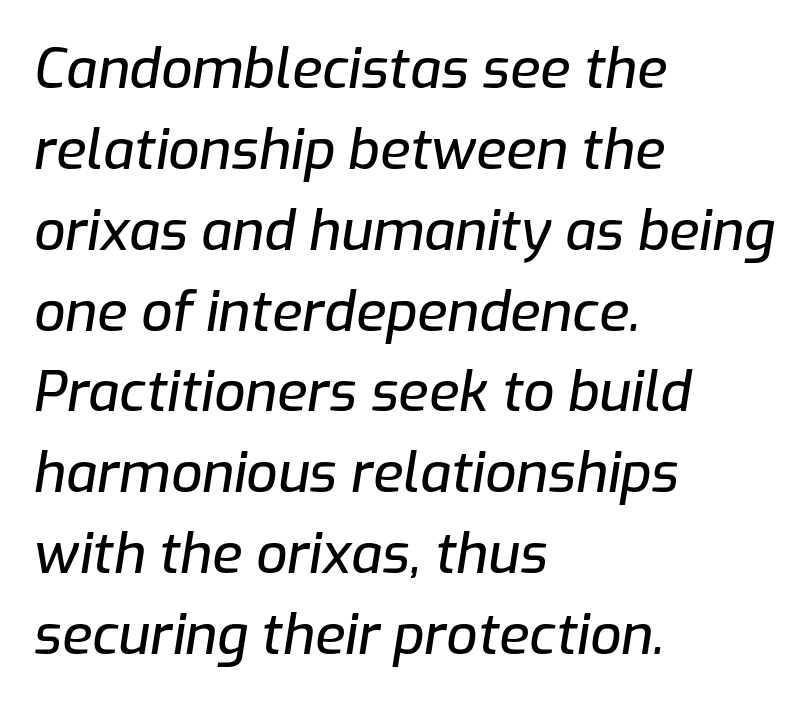
The image shows 55 px text type, italic (leaning right); set left-aligned, normal line spacing (1.47x), normal letter spacing, not underlined; low stroke contrast and a medium x-height.
